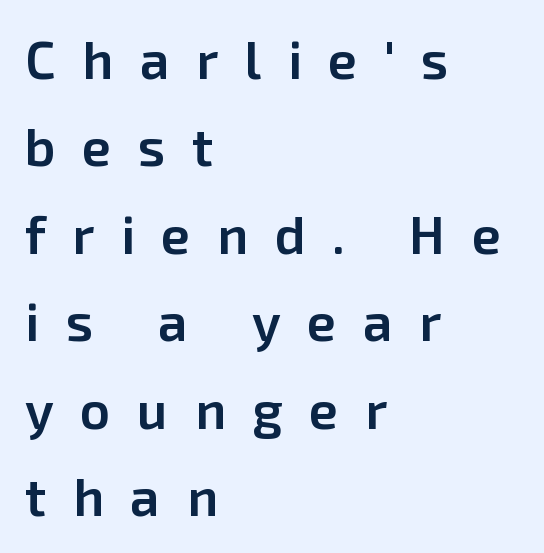
The image shows 53 px semibold sans-serif type, upright; set left-aligned, normal line spacing (1.65x), unusually wide letter spacing (+0.5 em), not underlined; low stroke contrast and a medium x-height.
